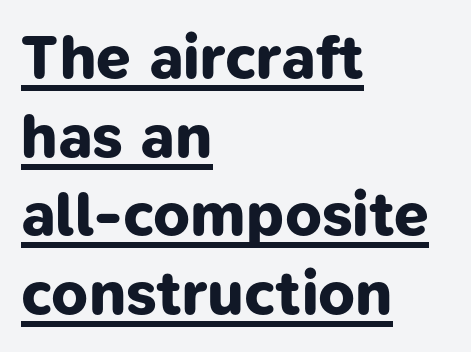
Q: Is the text bold? A: Yes.
Q: Is the typeface a serif or a sans-serif typeface? A: Sans-serif.
Q: Is the text underlined? A: Yes.
Q: How is the paragraph aligned? A: Left-aligned.
Q: Is the spacing between letters normal or unusually wide? A: Normal.
Q: Is the spacing between lines tight, normal or loose? A: Normal.
Q: Width (condensed, normal, or wide)? A: Normal.
Q: Stroke contrast? A: Low.
Q: x-height? A: Medium.
Q: Monospaced? A: No.
